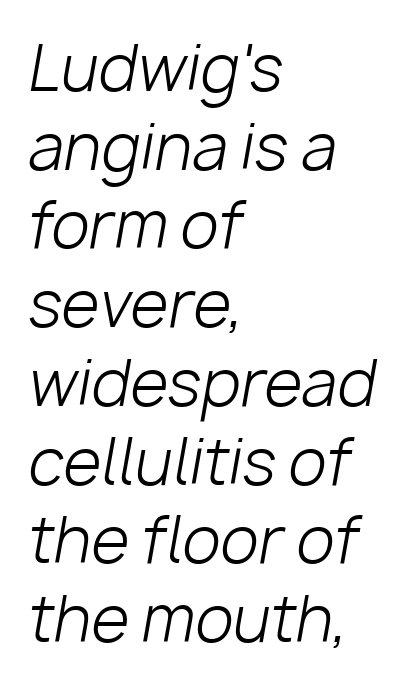
Q: Is the text bold? A: No.
Q: Is the text italic (slanted)? A: Yes, it leans right by about 10 degrees.
Q: Is the text underlined? A: No.
Q: How is the paragraph aligned? A: Left-aligned.
Q: Is the spacing between letters normal or unusually wide? A: Normal.
Q: Is the spacing between lines tight, normal or loose? A: Normal.
Q: Width (condensed, normal, or wide)? A: Normal.
Q: Stroke contrast? A: Low.
Q: x-height? A: Medium.
Q: Monospaced? A: No.
